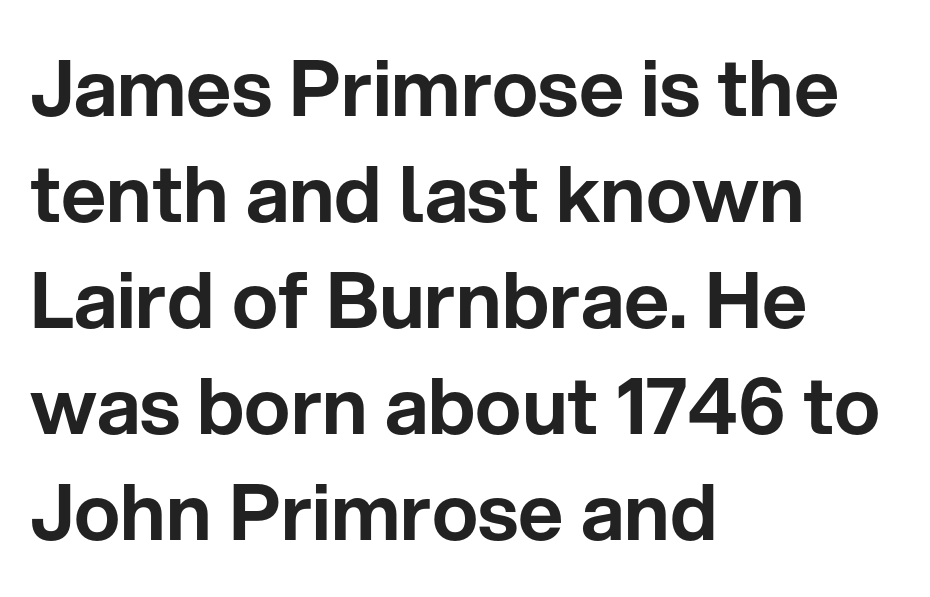
The image shows 78 px sans-serif type, upright; set left-aligned, normal line spacing (1.36x), normal letter spacing, not underlined; low stroke contrast and a medium x-height.
